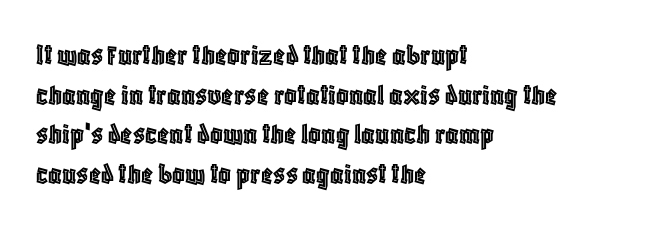
{"italic": "no", "width": "condensed", "x_height": "large", "monospaced": "no", "underline": "no", "align": "left", "line_spacing": "normal", "line_spacing_ratio": 1.28, "letter_spacing": "normal", "letter_spacing_em": 0.0, "glyph_px": 31}
